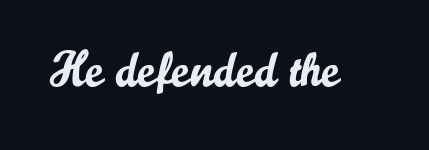
Q: Is the text italic (slanted)? A: Yes.
Q: Is the typeface a serif or a sans-serif typeface? A: Sans-serif.
Q: Is the text underlined? A: No.
Q: Is the spacing between letters normal or unusually wide? A: Normal.
Q: Width (condensed, normal, or wide)? A: Normal.
Q: Stroke contrast? A: Low.
Q: x-height? A: Small.
Q: Monospaced? A: No.
